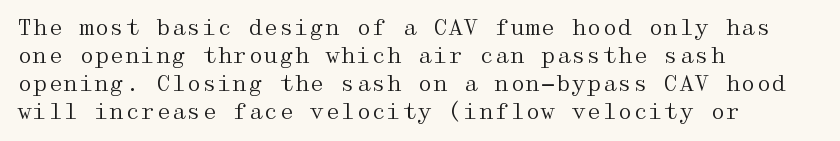
The image shows 22 px text type, upright; set left-aligned, normal line spacing (1.27x), normal letter spacing, not underlined.
